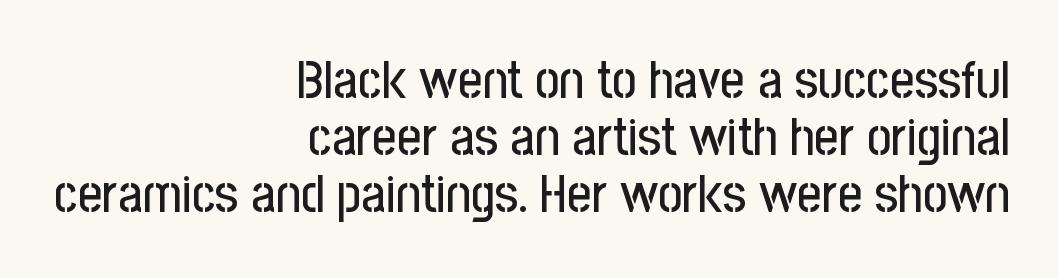
{"serif": "no", "italic": "no", "width": "condensed", "stroke_contrast": "low", "x_height": "medium", "monospaced": "no", "underline": "no", "align": "right", "line_spacing": "tight", "line_spacing_ratio": 1.08, "letter_spacing": "normal", "letter_spacing_em": 0.0, "glyph_px": 53}
